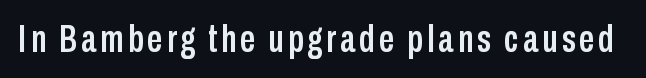
Q: Is the text italic (slanted)? A: No, it is upright.
Q: Is the typeface a serif or a sans-serif typeface? A: Sans-serif.
Q: Is the text underlined? A: No.
Q: Width (condensed, normal, or wide)? A: Condensed.
Q: Stroke contrast? A: Low.
Q: x-height? A: Medium.
Q: Monospaced? A: No.
